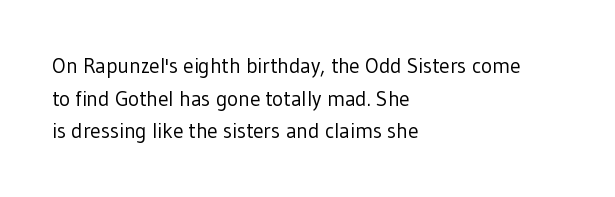
{"italic": "no", "bold": "no", "underline": "no", "align": "left", "line_spacing": "normal", "line_spacing_ratio": 1.55, "letter_spacing": "normal", "letter_spacing_em": 0.0, "glyph_px": 21}
